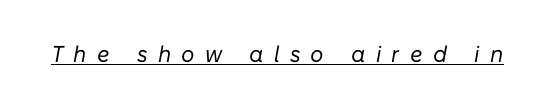
Q: Is the text bold? A: No.
Q: Is the text italic (slanted)? A: Yes, it leans right by about 10 degrees.
Q: Is the text underlined? A: Yes.
Q: Is the spacing between letters normal or unusually wide? A: Unusually wide.
